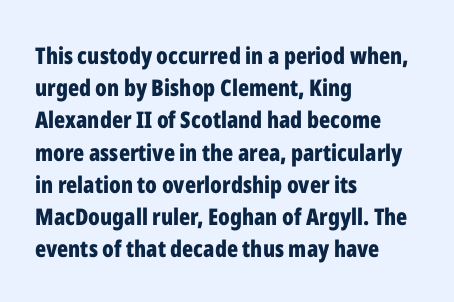
Teacher's note: observe the even left margin — that is flush-left alignment. Tracking here is standard; glyphs follow each other at the usual distance. Horizontal bands of white between lines are of average thickness. Is the type bold? Yes — the strokes are clearly thick and heavy. This is the regular roman posture of the typeface.
